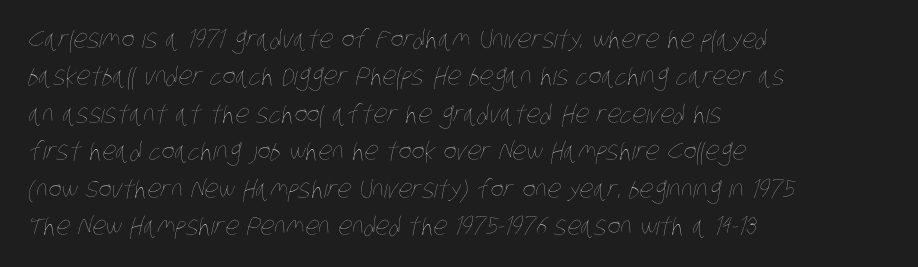
Q: Is the text bold? A: No.
Q: Is the text underlined? A: No.
Q: How is the paragraph aligned? A: Left-aligned.
Q: Is the spacing between letters normal or unusually wide? A: Normal.
Q: Is the spacing between lines tight, normal or loose? A: Normal.
